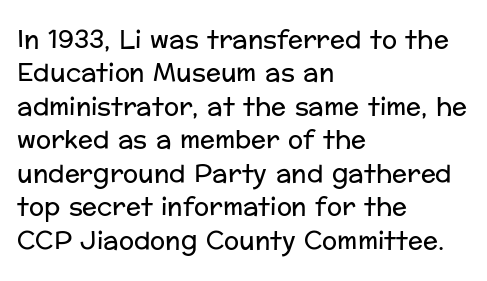
The image shows 25 px text type, upright; set left-aligned, normal line spacing (1.34x), normal letter spacing, not underlined.
